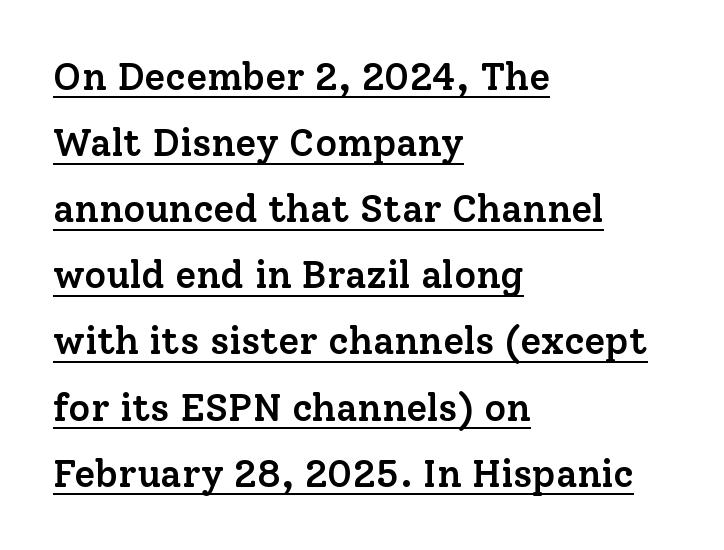
The image shows 38 px semibold serif type, upright; set left-aligned, line spacing 1.74x, normal letter spacing, underlined; low stroke contrast and a medium x-height.
